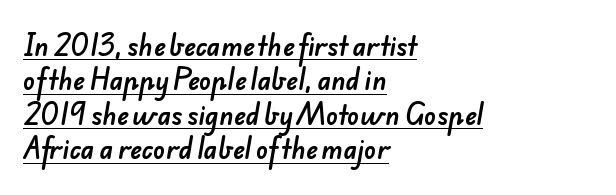
Each line of the rendering has a horizontal stroke beneath the glyphs. Is the letter spacing exaggerated? No — it looks like the ordinary default. The compositor pushed each line to the left boundary. Summary of vertical rhythm: regular, with standard interline spacing.
